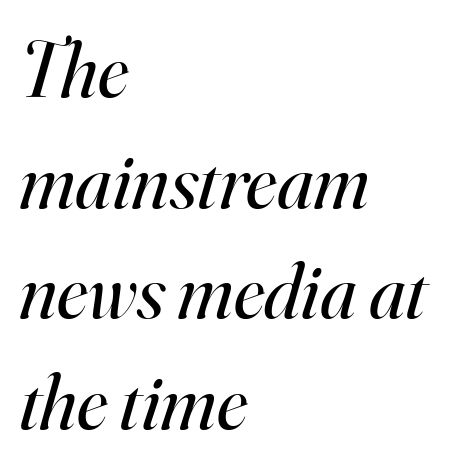
Q: Is the text bold? A: No.
Q: Is the text italic (slanted)? A: Yes, it leans right by about 16 degrees.
Q: Is the typeface a serif or a sans-serif typeface? A: Serif.
Q: Is the text underlined? A: No.
Q: How is the paragraph aligned? A: Left-aligned.
Q: Is the spacing between letters normal or unusually wide? A: Normal.
Q: Is the spacing between lines tight, normal or loose? A: Normal.
Q: Width (condensed, normal, or wide)? A: Normal.
Q: Stroke contrast? A: High.
Q: x-height? A: Small.
Q: Monospaced? A: No.
